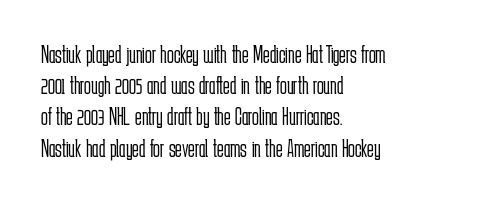
The image shows 25 px text type, upright; set left-aligned, normal line spacing (1.25x), normal letter spacing, not underlined.
